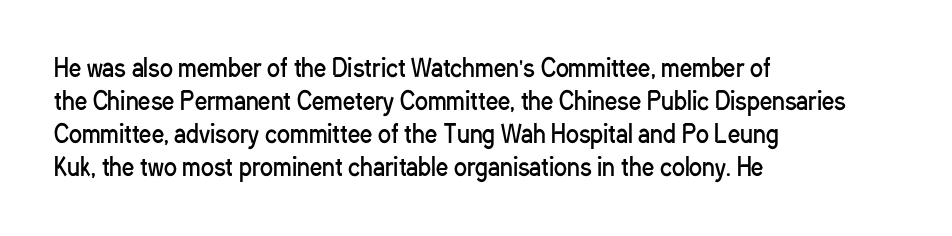
The image shows 24 px text type, upright; set left-aligned, normal line spacing (1.38x), normal letter spacing, not underlined.
